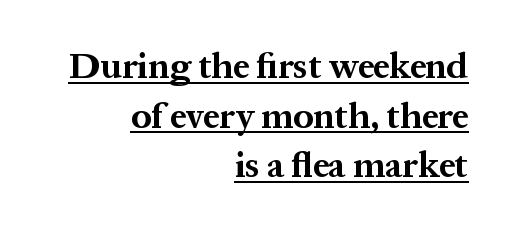
The image shows 36 px bold serif type, upright; set right-aligned, normal line spacing (1.38x), normal letter spacing, underlined; medium stroke contrast and a medium x-height.
